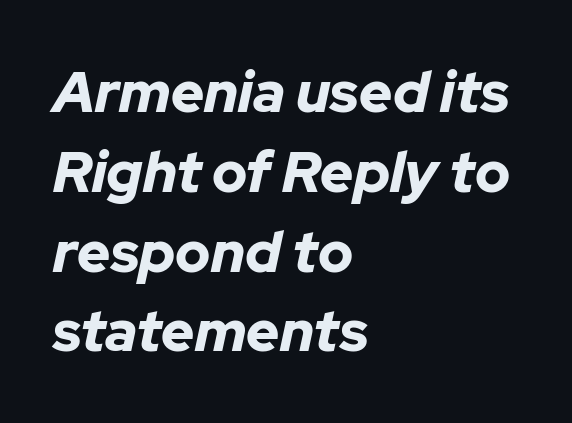
Students, observe: this is what conventionally led text looks like. Short note: letters normally spaced. Reading down the block, your eye returns to a fixed left position each line. An italicized treatment has been applied to the whole sample. Set as a true bold cut, around the 700 mark.
